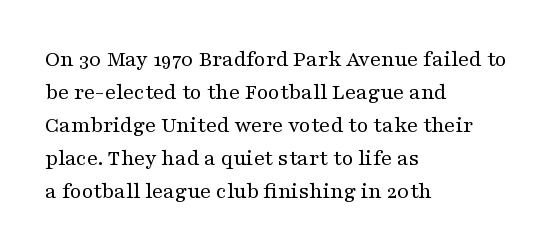
The image shows 23 px text type, upright; set left-aligned, normal line spacing (1.43x), normal letter spacing, not underlined.
